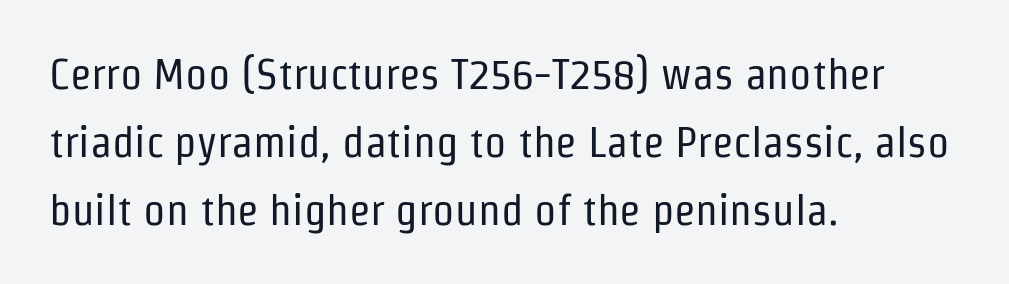
Q: Is the text bold? A: No.
Q: Is the text italic (slanted)? A: No, it is upright.
Q: Is the typeface a serif or a sans-serif typeface? A: Sans-serif.
Q: Is the text underlined? A: No.
Q: How is the paragraph aligned? A: Left-aligned.
Q: Is the spacing between letters normal or unusually wide? A: Normal.
Q: Is the spacing between lines tight, normal or loose? A: Normal.
Q: Width (condensed, normal, or wide)? A: Condensed.
Q: Stroke contrast? A: Low.
Q: x-height? A: Medium.
Q: Monospaced? A: No.
